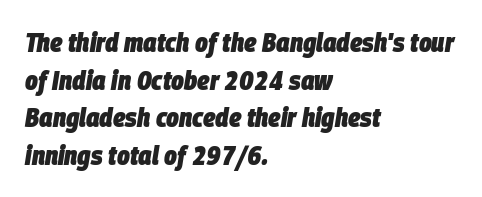
Line beginnings align vertically; line endings do not. Is the letter spacing exaggerated? No — it looks like the ordinary default. In terms of weight, the rendering is a true, heavy bold. Descenders are the only things crossing below the line. Regarding leading, the lines here are spaced in the standard way. There's an unmistakable incline to the writing here.
